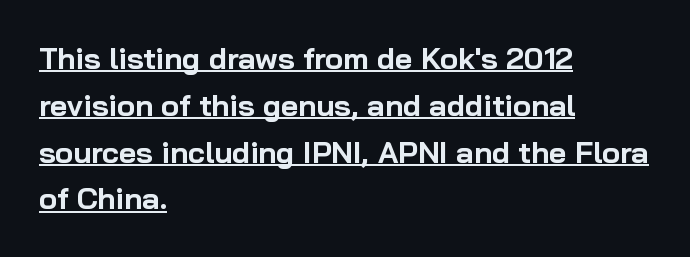
{"serif": "no", "italic": "no", "bold": "yes", "weight": "bold", "width": "normal", "stroke_contrast": "low", "x_height": "medium", "monospaced": "no", "underline": "yes", "align": "left", "line_spacing": "normal", "line_spacing_ratio": 1.56, "letter_spacing": "normal", "letter_spacing_em": 0.0, "glyph_px": 30}
